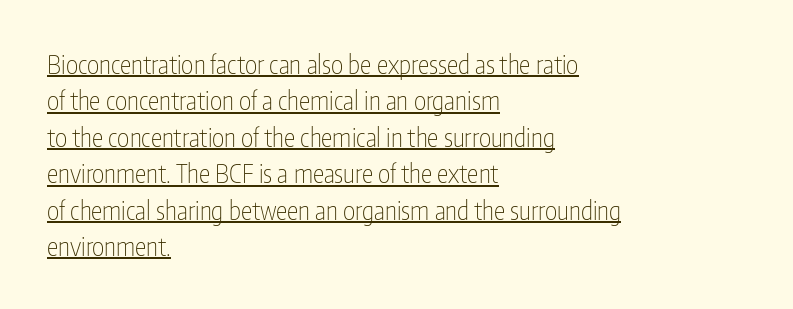
Q: Is the text bold? A: No.
Q: Is the text italic (slanted)? A: No, it is upright.
Q: Is the text underlined? A: Yes.
Q: How is the paragraph aligned? A: Left-aligned.
Q: Is the spacing between letters normal or unusually wide? A: Normal.
Q: Is the spacing between lines tight, normal or loose? A: Normal.
